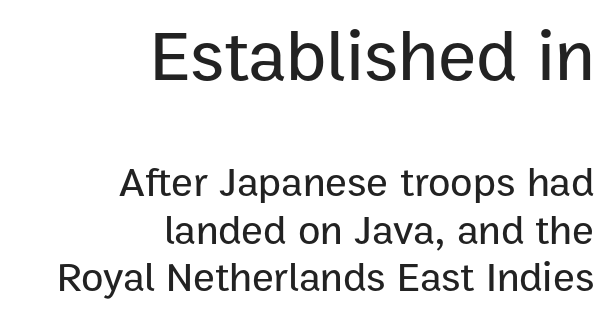
In terms of letterspacing, this is plain default setting. The area under the type is left untouched. Casual observation: everything's shoved over to the right. The rendering uses natural spacing where letterforms have individual widths.
